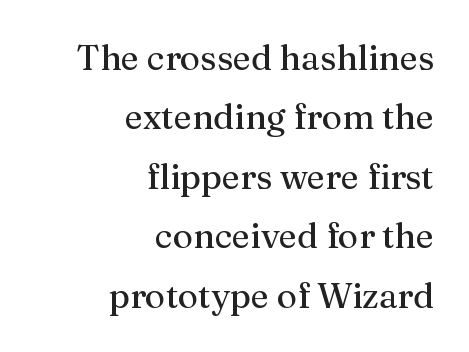
The ragged edge is on the left, which tells us the setting is flush right. Underlining? Definitely not there. The weight tops out at a normal text grade. This sample has the flowing, uneven cadence of proportional lettering. Interline gaps are of average width in this sample.
